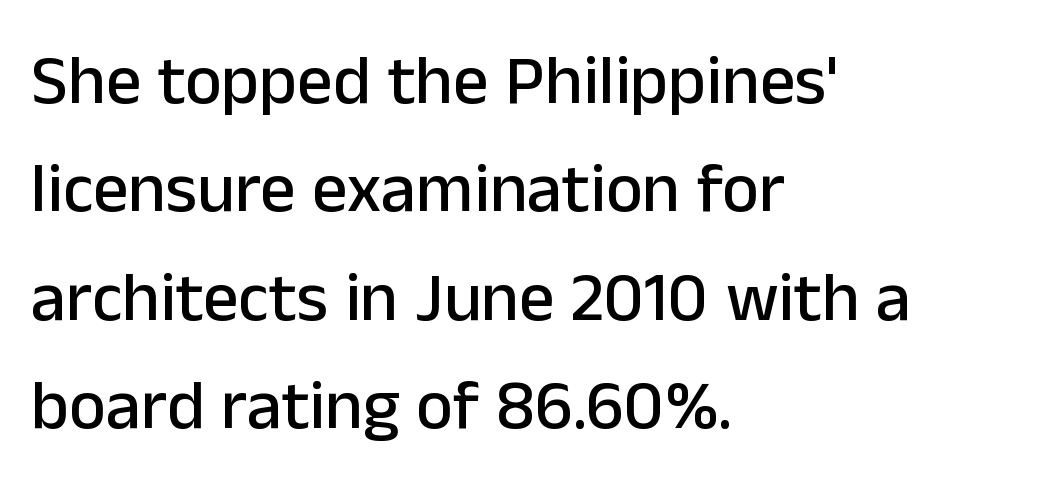
Posture: upright roman. The letterforms sit shoulder to shoulder at normal distance. Looks like regular typesetting: each glyph gets only the width it needs. Honestly, there is no underline to notice here at all.
